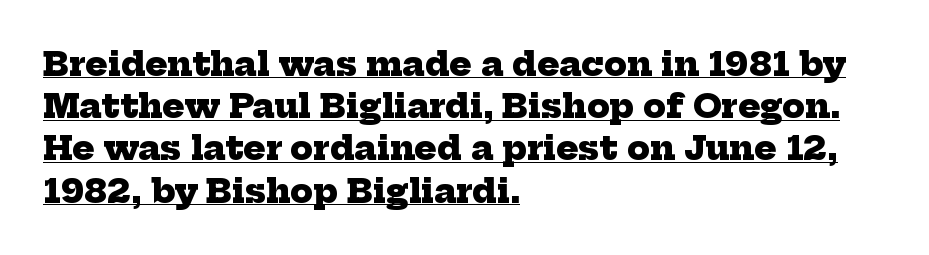
{"serif": "yes", "bold": "yes", "weight": "heavy", "width": "normal", "stroke_contrast": "low", "x_height": "medium", "monospaced": "no", "underline": "yes", "align": "left", "line_spacing": "normal", "line_spacing_ratio": 1.28, "letter_spacing": "normal", "letter_spacing_em": 0.0, "glyph_px": 33}
